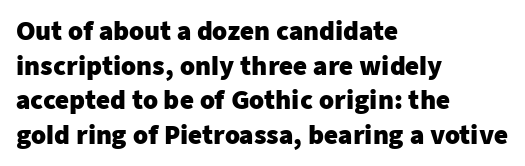
Q: Is the text bold? A: Yes.
Q: Is the text italic (slanted)? A: No, it is upright.
Q: Is the text underlined? A: No.
Q: How is the paragraph aligned? A: Left-aligned.
Q: Is the spacing between letters normal or unusually wide? A: Normal.
Q: Is the spacing between lines tight, normal or loose? A: Normal.
